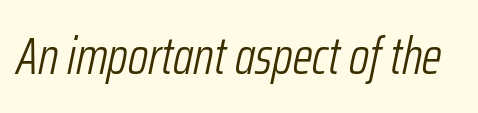
The font's italic variant was chosen for this text. Descender tails drop into unmarked territory. Default kerning and tracking; the words read as compact shapes. Is this a fixed-width face? No — the glyphs have proportional, varying widths. The strokes are not fattened; the text isn't bold.
